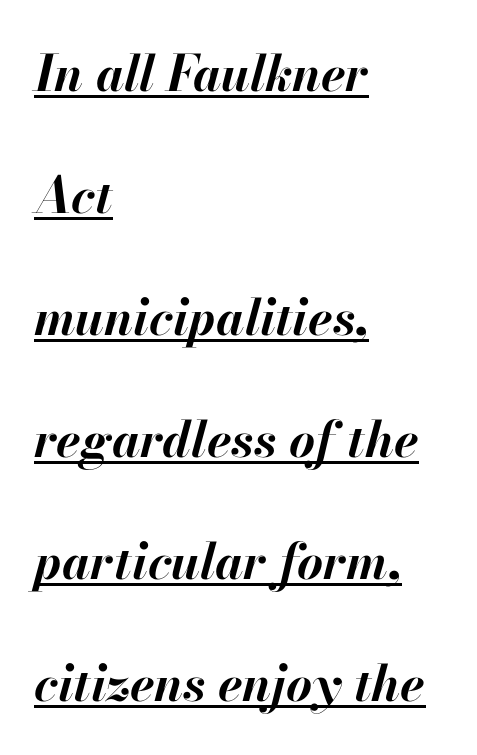
{"italic": "yes", "lean": "right", "slant_degrees": 13, "bold": "yes", "weight": "bold", "width": "normal", "stroke_contrast": "high", "x_height": "small", "monospaced": "no", "underline": "yes", "align": "left", "line_spacing": "loose", "line_spacing_ratio": 2.44, "letter_spacing": "normal", "letter_spacing_em": 0.0, "glyph_px": 50}
